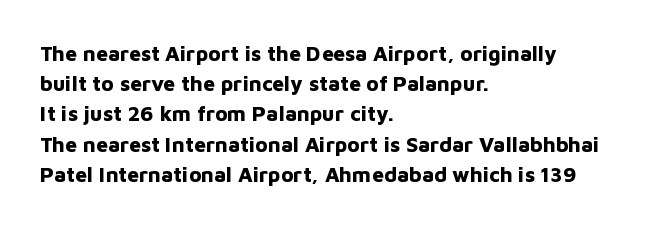
{"italic": "no", "bold": "yes", "underline": "no", "align": "left", "line_spacing": "normal", "line_spacing_ratio": 1.44, "letter_spacing": "normal", "letter_spacing_em": 0.0, "glyph_px": 21}
